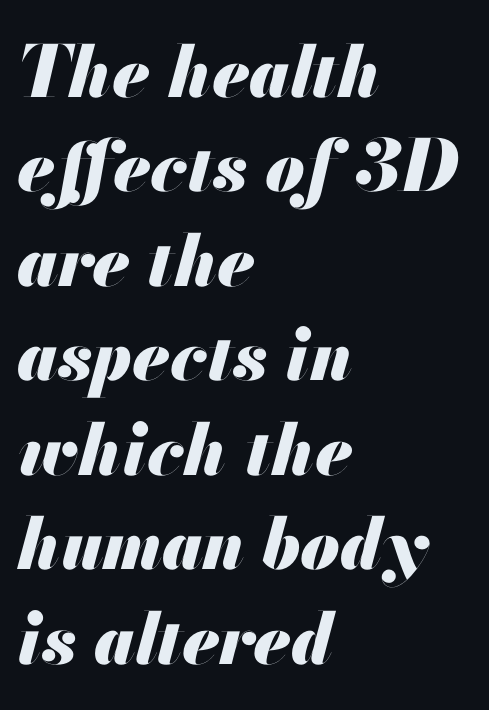
The image shows 71 px heavy type, italic (leaning right); set left-aligned, normal line spacing (1.33x), normal letter spacing, not underlined; medium stroke contrast and a small x-height.
